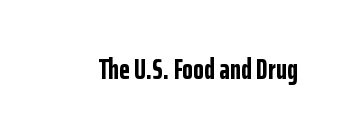
Is this a fixed-width face? No — the glyphs have proportional, varying widths. The face used here has the dense, thick strokes of a bold. The passage shown is not underscored anywhere. Examine the stroke ends and you'll find no serifs.
